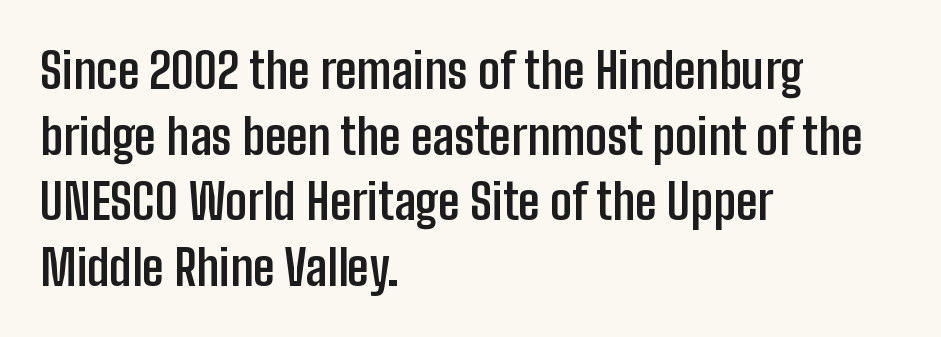
The glyphs have the mass of a bold cut. Honestly, the row spacing looks completely unremarkable. The horizontal fit of the characters is conventional and even. The type family on display is of the sans-serif kind. Type without underlining.
